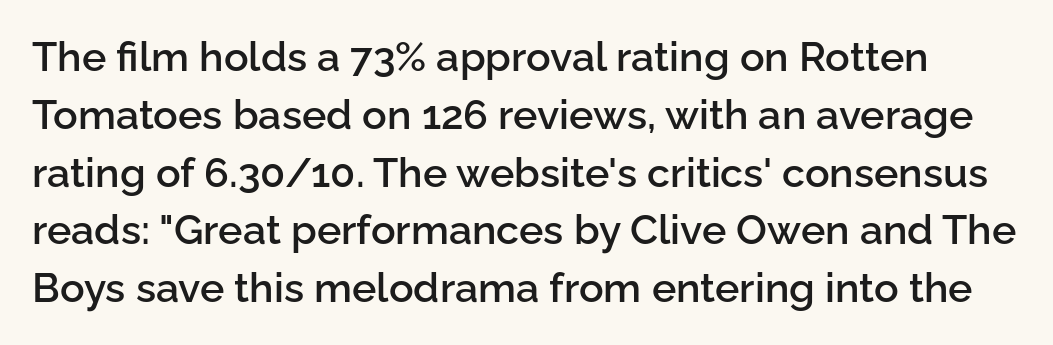
The image shows 41 px semibold sans-serif type, upright; set normal line spacing (1.41x), normal letter spacing, not underlined; low stroke contrast and a medium x-height.
